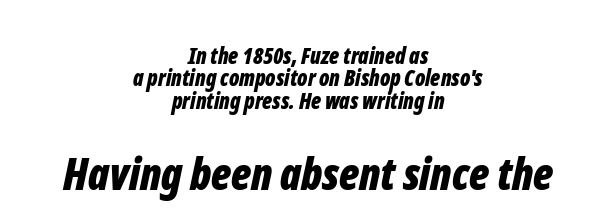
Emphasis by weight is at full strength: bold. Each word holds together tightly as a unit, with standard inter-letter gaps. Two sizes are in play, and the larger belongs to the second block. Descender tails drop into unmarked territory. The block of text is dense from top to bottom, with scant space between rows.
